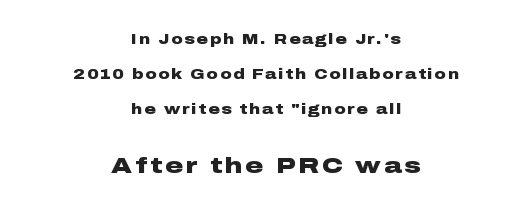
{"italic": "no", "bold": "yes", "underline": "no", "align": "center", "line_spacing": "loose", "line_spacing_ratio": 2.49, "larger_block": "second", "size_ratio": 1.57, "glyph_px": 22}
